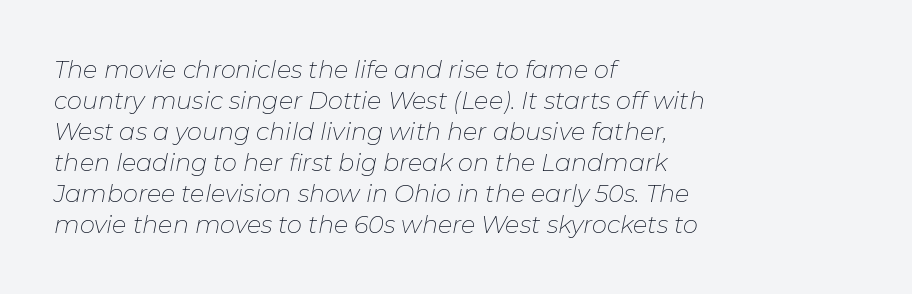
Here the glyphs are tracked normally, forming tight word shapes. Bare-footed words on every line. Each new line begins a customary step beneath the previous one. The weight would be labelled regular, book, light, or lighter still.
